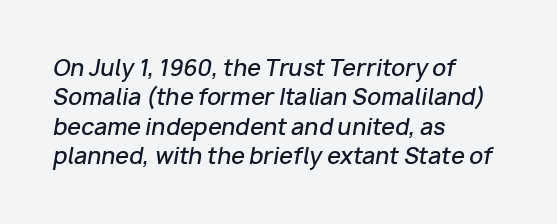
Q: Is the text bold? A: Semi-bold.
Q: Is the text italic (slanted)? A: Yes, it leans right by about 10 degrees.
Q: Is the text underlined? A: No.
Q: How is the paragraph aligned? A: Left-aligned.
Q: Is the spacing between letters normal or unusually wide? A: Normal.
Q: Is the spacing between lines tight, normal or loose? A: Normal.
